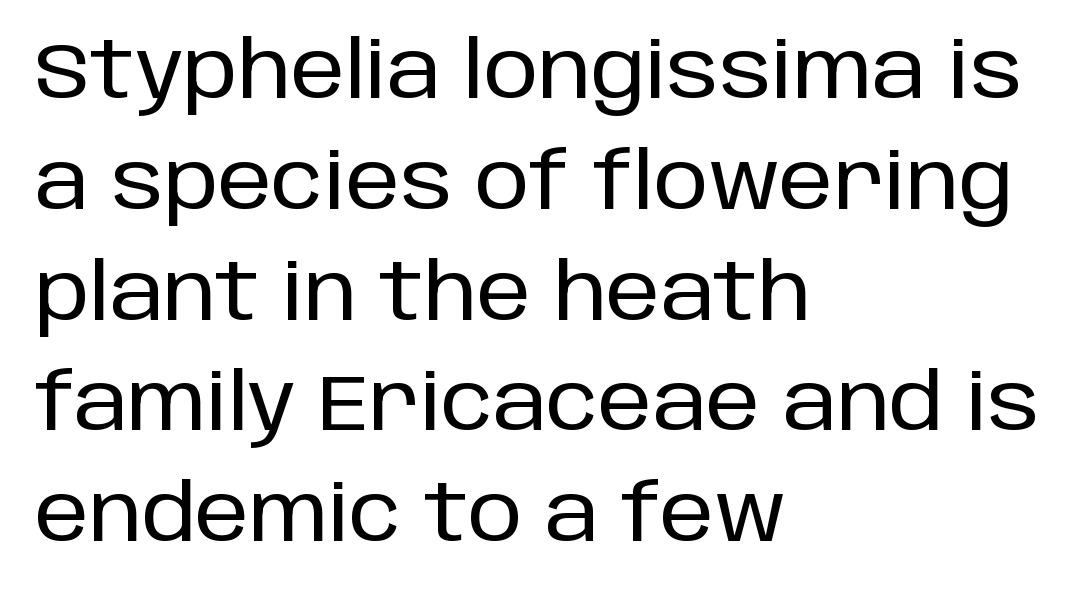
The image shows 78 px sans-serif type, upright; set left-aligned, normal line spacing (1.42x), normal letter spacing, not underlined; low stroke contrast and a large x-height.
